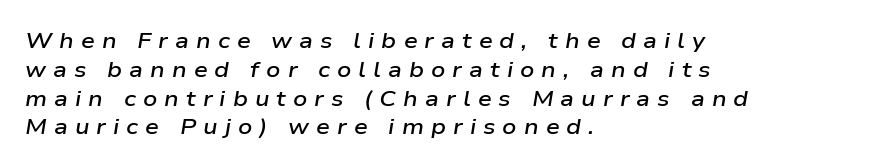
Q: Is the text bold? A: Semi-bold.
Q: Is the text italic (slanted)? A: Yes, it leans right by about 9 degrees.
Q: Is the text underlined? A: No.
Q: How is the paragraph aligned? A: Left-aligned.
Q: Is the spacing between letters normal or unusually wide? A: Unusually wide.
Q: Is the spacing between lines tight, normal or loose? A: Normal.
